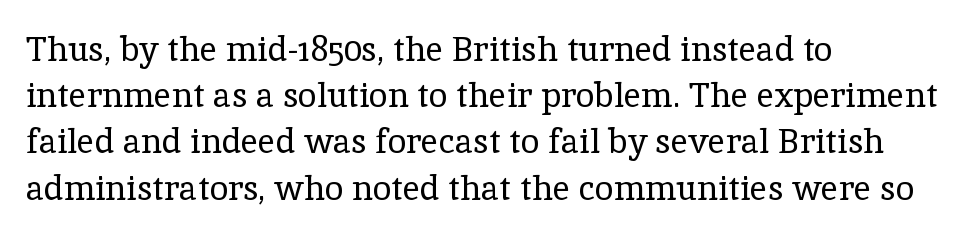
{"serif": "yes", "italic": "no", "bold": "no", "weight": "regular", "width": "normal", "x_height": "medium", "monospaced": "no", "underline": "no", "align": "left", "line_spacing": "normal", "line_spacing_ratio": 1.36, "letter_spacing": "normal", "letter_spacing_em": 0.0, "glyph_px": 34}
